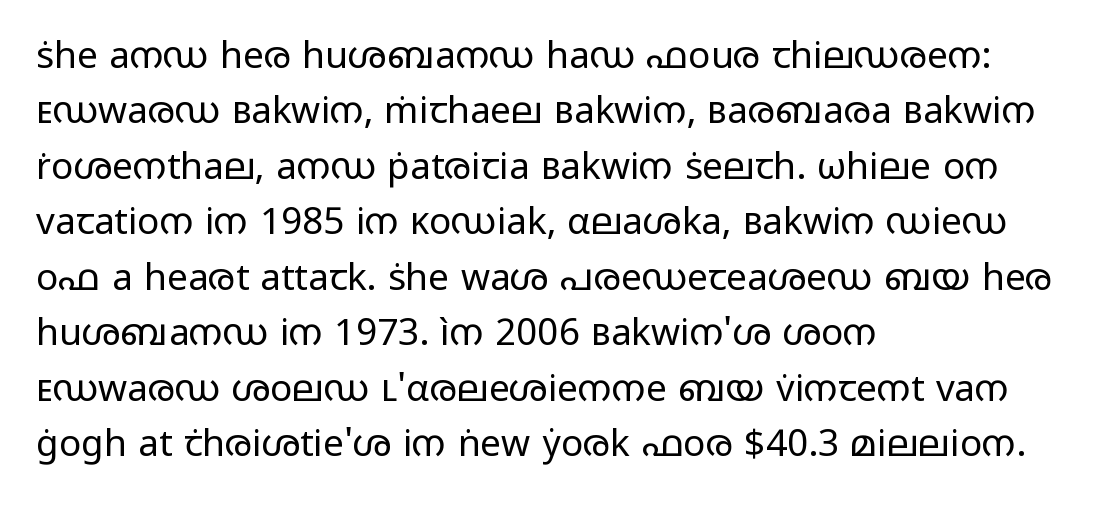
The rendering uses natural spacing where letterforms have individual widths. If you drew a line through each stem, it would be perfectly vertical. This rendering features lettering with no underline. These lines sit exactly where default settings would place them. The letters carry no serifs — their stems end cleanly without finishing strokes. Stroke mass is kept to a normal reading level or below.
